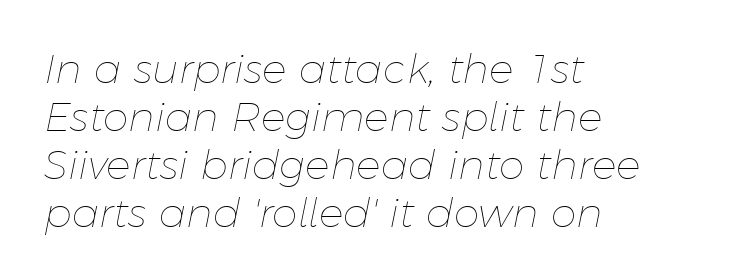
The image shows 41 px thin type, italic (leaning right); set left-aligned, line spacing 1.17x, normal letter spacing, not underlined; low stroke contrast and a medium x-height.
